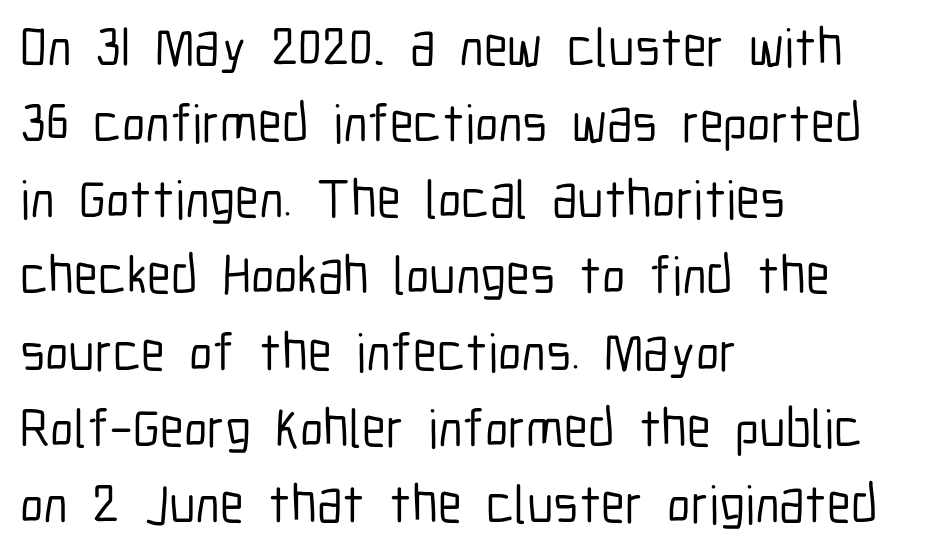
The image shows 54 px condensed sans-serif type, upright; set left-aligned, normal line spacing (1.41x), normal letter spacing, not underlined; low stroke contrast and a medium x-height.
